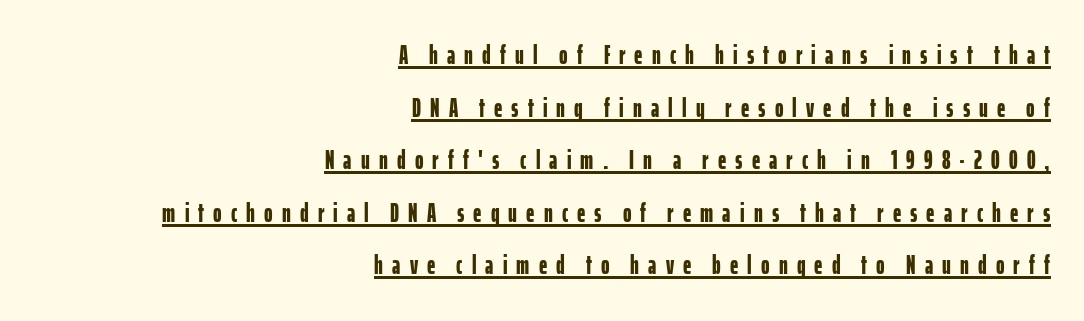
Do the letters lean? They stand straight. In terms of letterspacing, this is a distinctly airy, spread setting. The passage shown is emphatically bold. The sample's only ornament is a line tracing under the words. Casual observation: everything's shoved over to the right. The rendering uses a large line-height, opening up the rows.
